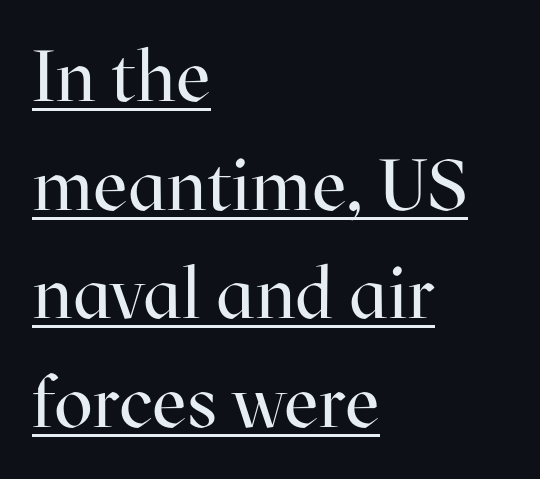
Q: Is the text bold? A: No.
Q: Is the text italic (slanted)? A: No, it is upright.
Q: Is the typeface a serif or a sans-serif typeface? A: Serif.
Q: Is the text underlined? A: Yes.
Q: How is the paragraph aligned? A: Left-aligned.
Q: Is the spacing between letters normal or unusually wide? A: Normal.
Q: Is the spacing between lines tight, normal or loose? A: Normal.
Q: Width (condensed, normal, or wide)? A: Normal.
Q: Stroke contrast? A: High.
Q: x-height? A: Medium.
Q: Monospaced? A: No.
